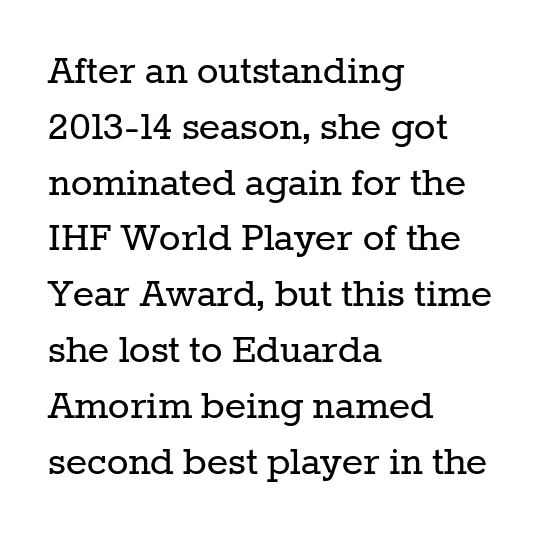
Q: Is the text bold? A: No.
Q: Is the text italic (slanted)? A: No, it is upright.
Q: Is the typeface a serif or a sans-serif typeface? A: Serif.
Q: Is the text underlined? A: No.
Q: How is the paragraph aligned? A: Left-aligned.
Q: Is the spacing between letters normal or unusually wide? A: Normal.
Q: Width (condensed, normal, or wide)? A: Normal.
Q: Stroke contrast? A: Low.
Q: x-height? A: Medium.
Q: Monospaced? A: No.
